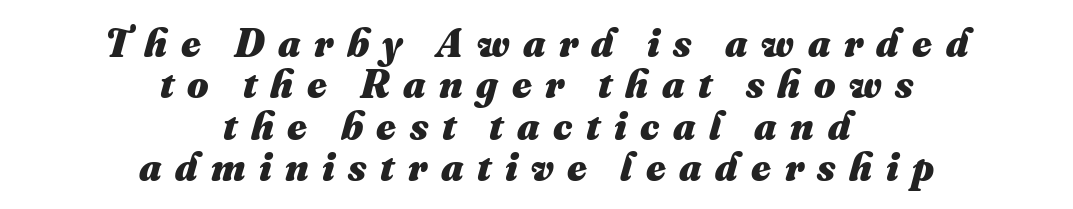
Q: Is the text bold? A: Yes.
Q: Is the text underlined? A: No.
Q: How is the paragraph aligned? A: Centered.
Q: Is the spacing between letters normal or unusually wide? A: Unusually wide.
Q: Is the spacing between lines tight, normal or loose? A: Tight.
Q: Width (condensed, normal, or wide)? A: Normal.
Q: Stroke contrast? A: Medium.
Q: x-height? A: Small.
Q: Monospaced? A: No.
